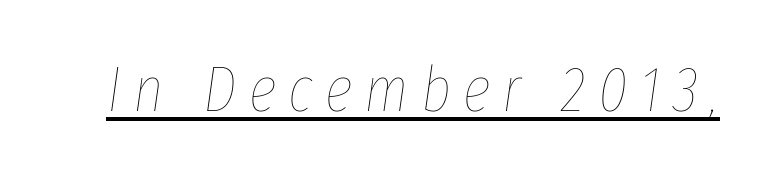
Weight: not bold — regular or lighter. The rendered words wear a rule along their underside. The lettering tilts uniformly, giving the passage an italic look. This sample has the flowing, uneven cadence of proportional lettering.
